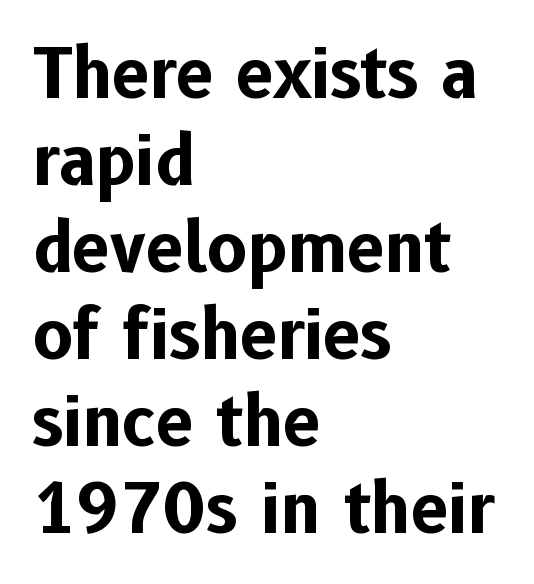
{"serif": "no", "italic": "no", "bold": "yes", "weight": "bold", "width": "normal", "stroke_contrast": "low", "x_height": "medium", "monospaced": "no", "underline": "no", "align": "left", "line_spacing": "normal", "line_spacing_ratio": 1.3, "letter_spacing": "normal", "letter_spacing_em": 0.0, "glyph_px": 67}
